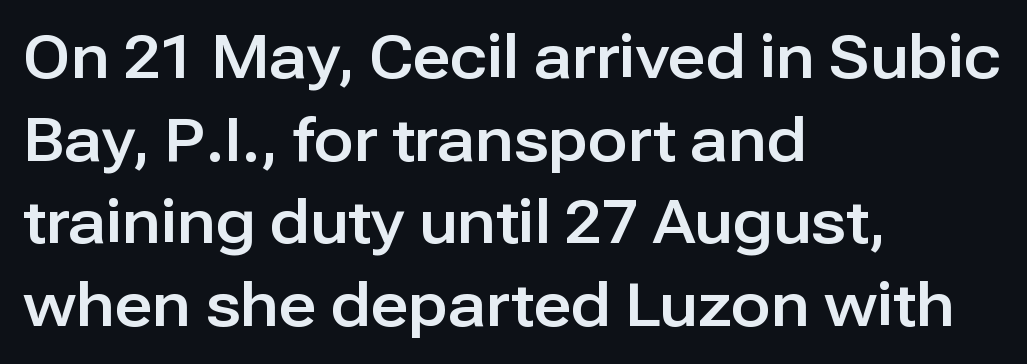
Observe the ordinary spacing: letters are neighbours, not strangers. The face used here is proportionally spaced, like ordinary book or web type. The lines sit at an ordinary, default distance from one another. If you drew a line through each stem, it would be perfectly vertical. If you drew a ruler down the left edge, every line would touch it.
